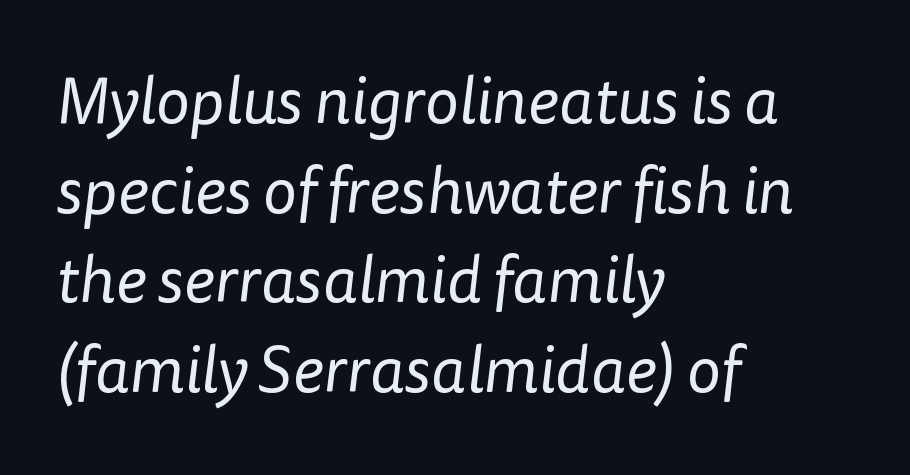
Q: Is the text bold? A: No.
Q: Is the typeface a serif or a sans-serif typeface? A: Sans-serif.
Q: Is the text underlined? A: No.
Q: How is the paragraph aligned? A: Left-aligned.
Q: Is the spacing between letters normal or unusually wide? A: Normal.
Q: Is the spacing between lines tight, normal or loose? A: Normal.
Q: Width (condensed, normal, or wide)? A: Normal.
Q: Stroke contrast? A: Low.
Q: x-height? A: Medium.
Q: Monospaced? A: No.
